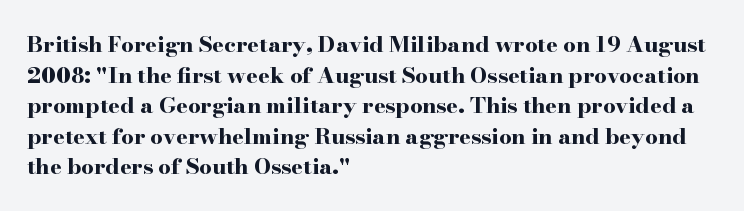
Q: Is the text bold? A: Yes.
Q: Is the text italic (slanted)? A: No, it is upright.
Q: Is the text underlined? A: No.
Q: How is the paragraph aligned? A: Left-aligned.
Q: Is the spacing between letters normal or unusually wide? A: Normal.
Q: Is the spacing between lines tight, normal or loose? A: Normal.
